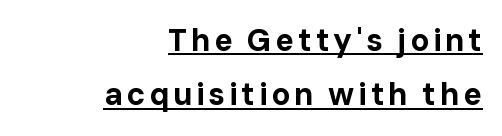
{"serif": "no", "italic": "no", "bold": "yes", "weight": "bold", "width": "normal", "stroke_contrast": "low", "x_height": "medium", "monospaced": "no", "underline": "yes", "align": "right", "line_spacing_ratio": 1.75, "glyph_px": 31}
